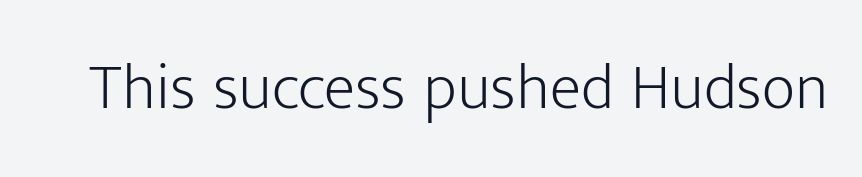
The image shows 65 px light sans-serif type, upright; set normal letter spacing, not underlined; low stroke contrast and a medium x-height.
